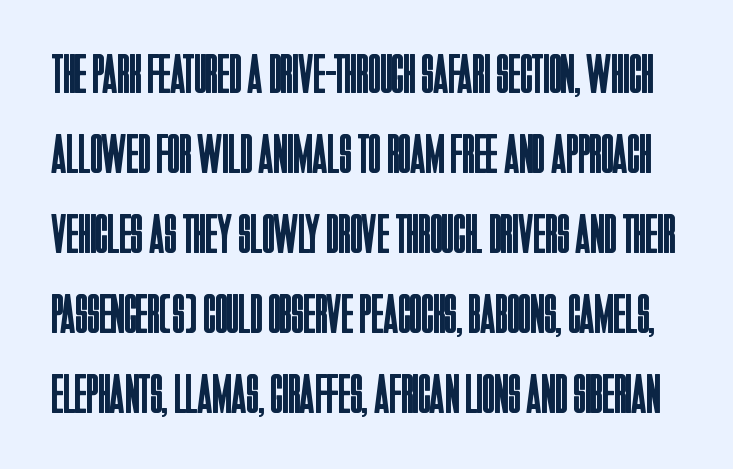
Evenly set lines give the paragraph a standard silhouette. Think of a printed novel: that variable character pitch is what you see here. Bare-footed words on every line. The typesetting does not lean heavy: it is not bold. Note: no serifs on the glyphs. Tracking value appears to be zero — textbook default spacing.
